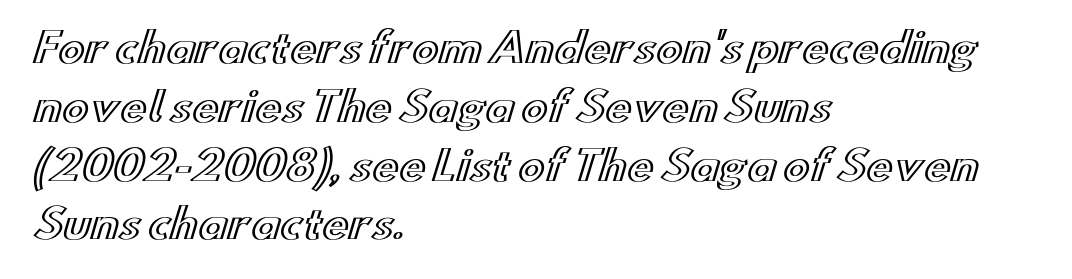
Type without underlining. In terms of leading, this rendering sits right in the middle. The passage shown is typed in a proportional face where columns would drift. This sample uses plain, unmodified letter spacing. The setting favours the left margin, as ordinary paragraphs usually do.
